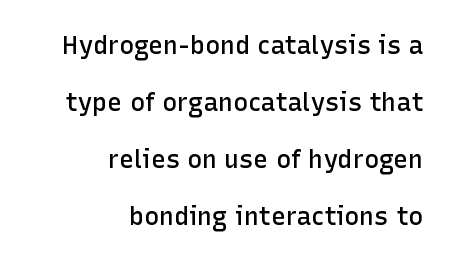
Q: Is the text bold? A: Semi-bold.
Q: Is the text italic (slanted)? A: No, it is upright.
Q: Is the text underlined? A: No.
Q: How is the paragraph aligned? A: Right-aligned.
Q: Is the spacing between letters normal or unusually wide? A: Normal.
Q: Is the spacing between lines tight, normal or loose? A: Loose.
